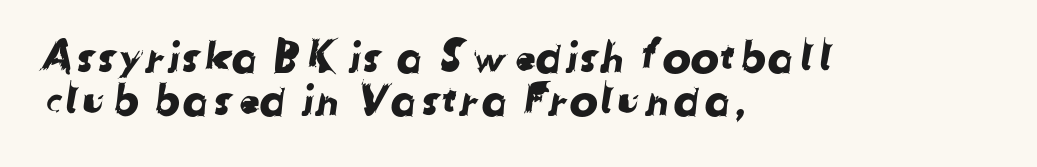
The image shows 43 px sans-serif type; set left-aligned, tight line spacing (0.99x), normal letter spacing, not underlined; low stroke contrast and a medium x-height.
